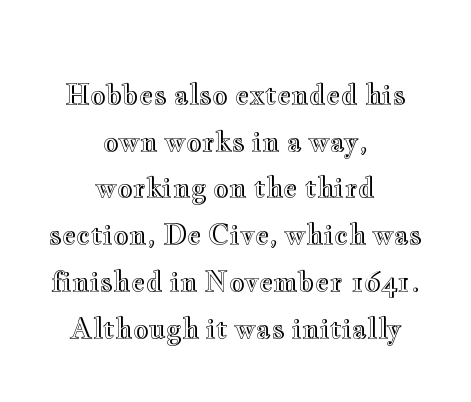
These lines stack symmetrically, like a column narrowing and widening about its center. The words here are not underlined. In terms of letterspacing, this is plain default setting. Vertical strokes here are truly vertical.
